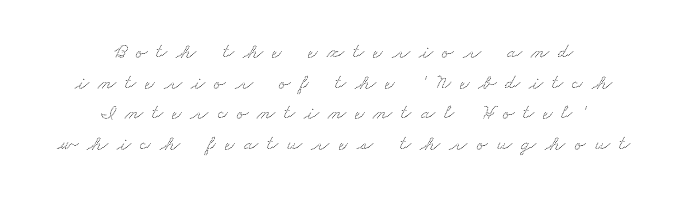
{"underline": "no", "align": "center", "line_spacing": "normal", "line_spacing_ratio": 1.46, "letter_spacing": "wide", "letter_spacing_em": 0.43, "glyph_px": 21}
